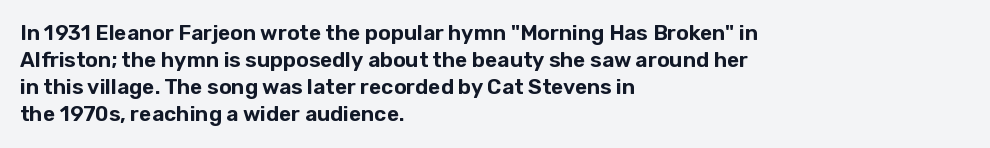
The letters stand straight up with perfectly vertical stems. Tracking here is standard; glyphs follow each other at the usual distance. Whoever set this chose a conventional vertical rhythm. The paragraph has a hard left edge and a soft right edge. Has an underline been added? It has not.
